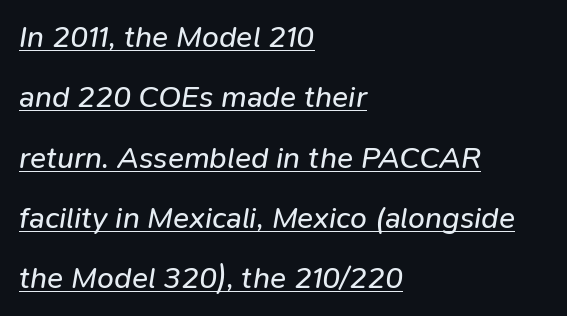
Q: Is the text bold? A: No.
Q: Is the text italic (slanted)? A: Yes, it leans right by about 9 degrees.
Q: Is the text underlined? A: Yes.
Q: How is the paragraph aligned? A: Left-aligned.
Q: Is the spacing between letters normal or unusually wide? A: Normal.
Q: Is the spacing between lines tight, normal or loose? A: Loose.
Q: Width (condensed, normal, or wide)? A: Normal.
Q: Stroke contrast? A: Low.
Q: x-height? A: Medium.
Q: Monospaced? A: No.
